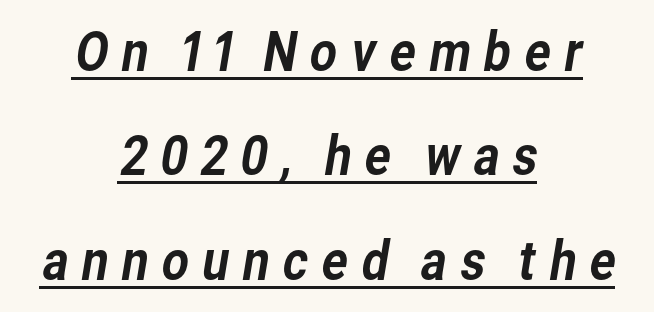
Layout note: lines centered. Does a line run under the words? Yes, clearly. Leading is clearly above the norm, producing a sparse column. Each letter keeps its own natural width here, so spacing adapts to shape.
